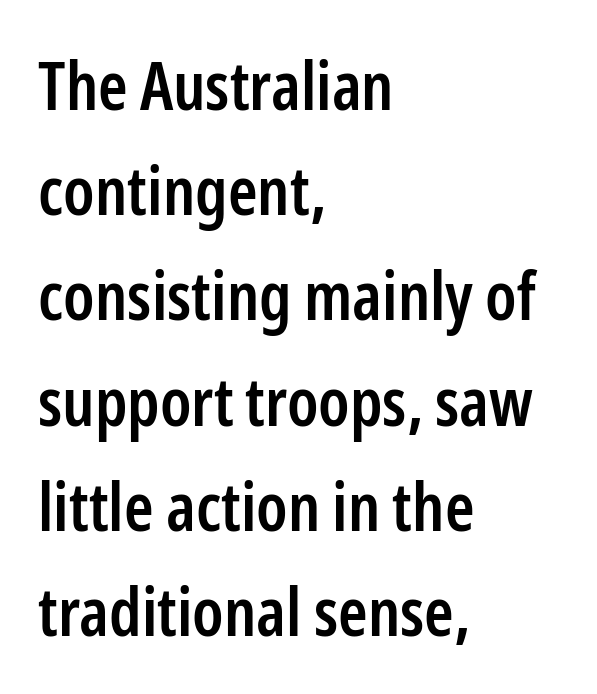
The image shows 67 px semibold, condensed sans-serif type, upright; set left-aligned, normal line spacing (1.57x), normal letter spacing, not underlined; low stroke contrast and a medium x-height.
